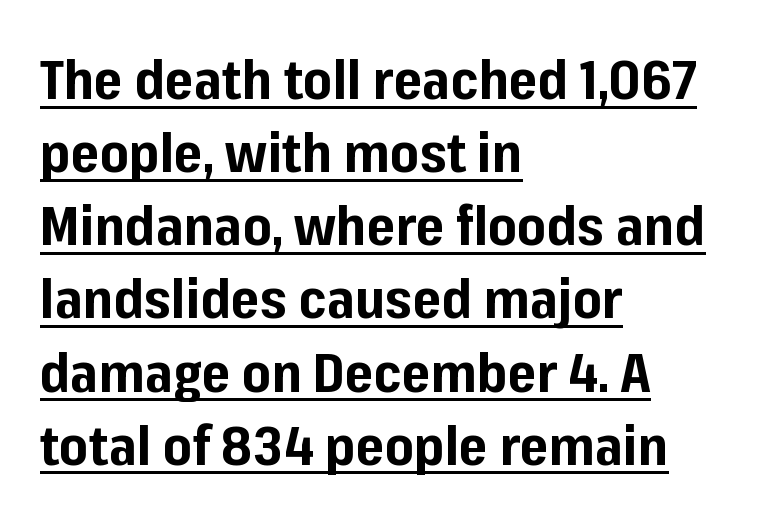
{"serif": "no", "italic": "no", "bold": "yes", "weight": "bold", "width": "normal", "stroke_contrast": "low", "x_height": "medium", "monospaced": "no", "underline": "yes", "align": "left", "line_spacing": "normal", "line_spacing_ratio": 1.33, "letter_spacing": "normal", "letter_spacing_em": 0.0, "glyph_px": 55}
